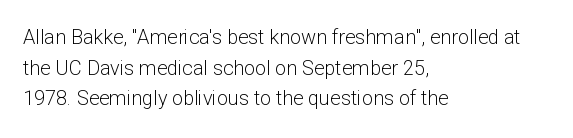
The image shows 20 px text type, upright; set left-aligned, normal line spacing (1.53x), normal letter spacing, not underlined.
